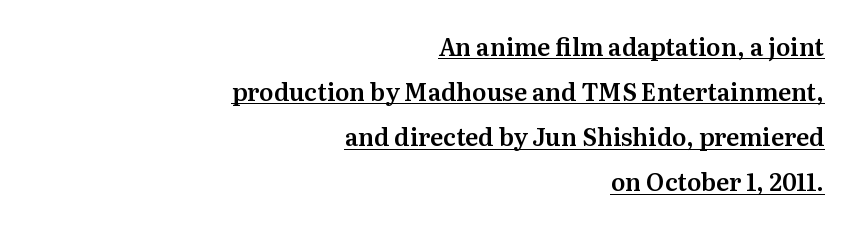
Q: Is the text italic (slanted)? A: No, it is upright.
Q: Is the text underlined? A: Yes.
Q: How is the paragraph aligned? A: Right-aligned.
Q: Is the spacing between letters normal or unusually wide? A: Normal.
